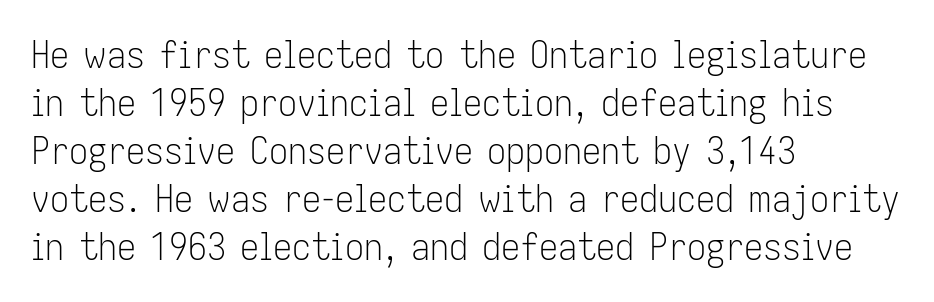
Q: Is the text bold? A: No.
Q: Is the text italic (slanted)? A: No, it is upright.
Q: Is the typeface a serif or a sans-serif typeface? A: Sans-serif.
Q: Is the text underlined? A: No.
Q: How is the paragraph aligned? A: Left-aligned.
Q: Is the spacing between letters normal or unusually wide? A: Normal.
Q: Is the spacing between lines tight, normal or loose? A: Normal.
Q: Width (condensed, normal, or wide)? A: Condensed.
Q: Stroke contrast? A: Low.
Q: x-height? A: Medium.
Q: Monospaced? A: No.
